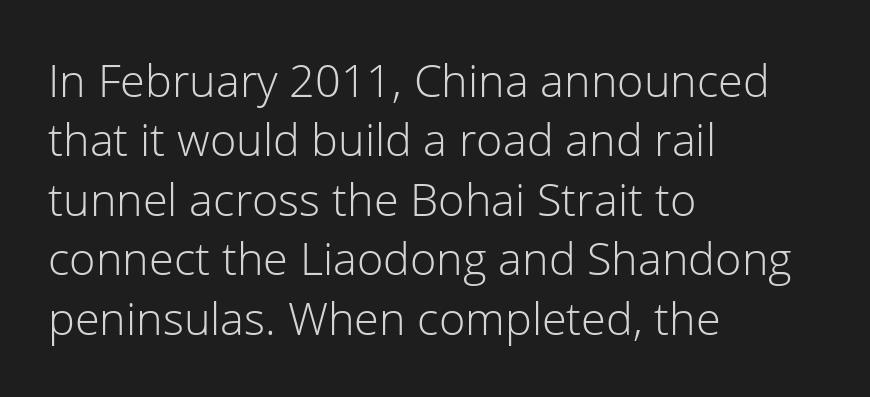
Q: Is the text bold? A: No.
Q: Is the text italic (slanted)? A: No, it is upright.
Q: Is the typeface a serif or a sans-serif typeface? A: Sans-serif.
Q: Is the text underlined? A: No.
Q: How is the paragraph aligned? A: Left-aligned.
Q: Is the spacing between letters normal or unusually wide? A: Normal.
Q: Is the spacing between lines tight, normal or loose? A: Normal.
Q: Width (condensed, normal, or wide)? A: Normal.
Q: Stroke contrast? A: Low.
Q: x-height? A: Medium.
Q: Monospaced? A: No.
